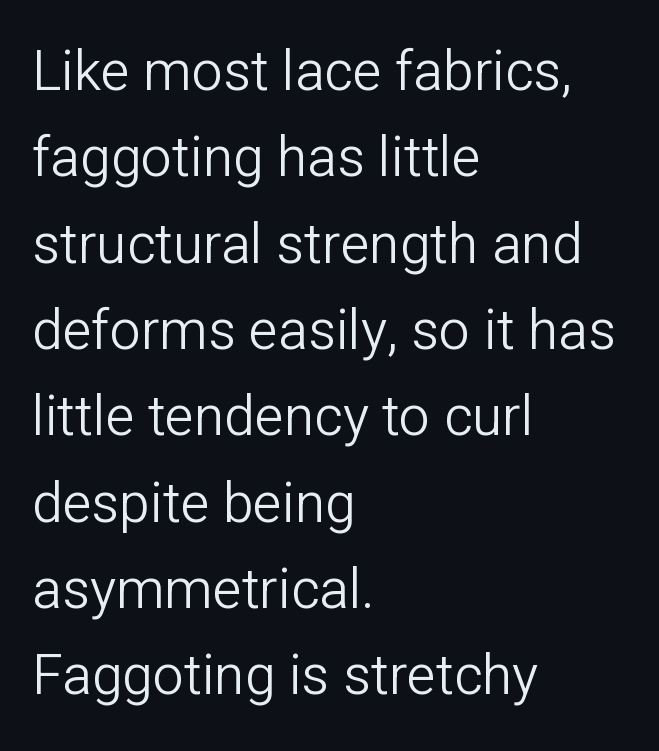
The image shows 55 px light sans-serif type, upright; set left-aligned, normal line spacing (1.57x), normal letter spacing, not underlined; low stroke contrast and a medium x-height.
